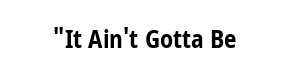
Q: Is the text bold? A: Yes.
Q: Is the text italic (slanted)? A: No, it is upright.
Q: Is the text underlined? A: No.
Q: Is the spacing between letters normal or unusually wide? A: Normal.
